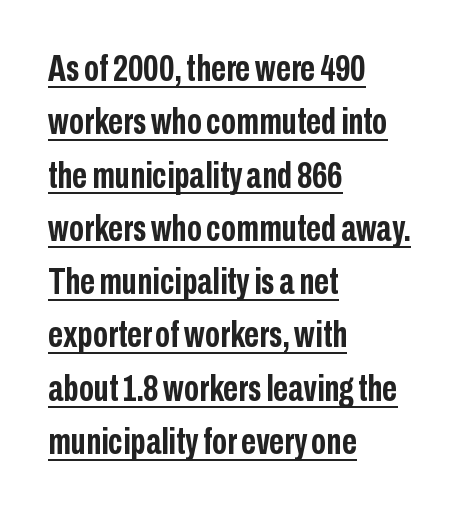
Q: Is the text bold? A: Yes.
Q: Is the text italic (slanted)? A: No, it is upright.
Q: Is the typeface a serif or a sans-serif typeface? A: Sans-serif.
Q: Is the text underlined? A: Yes.
Q: How is the paragraph aligned? A: Left-aligned.
Q: Is the spacing between letters normal or unusually wide? A: Normal.
Q: Is the spacing between lines tight, normal or loose? A: Normal.
Q: Width (condensed, normal, or wide)? A: Condensed.
Q: Stroke contrast? A: Low.
Q: x-height? A: Medium.
Q: Monospaced? A: No.
